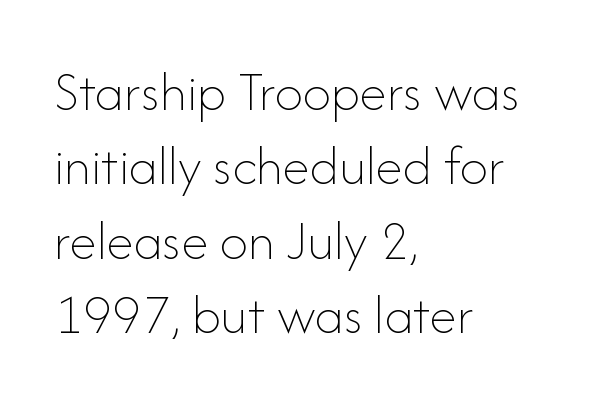
Q: Is the text bold? A: No.
Q: Is the text italic (slanted)? A: No, it is upright.
Q: Is the text underlined? A: No.
Q: How is the paragraph aligned? A: Left-aligned.
Q: Is the spacing between letters normal or unusually wide? A: Normal.
Q: Is the spacing between lines tight, normal or loose? A: Normal.
Q: Width (condensed, normal, or wide)? A: Normal.
Q: Stroke contrast? A: Low.
Q: x-height? A: Small.
Q: Monospaced? A: No.
